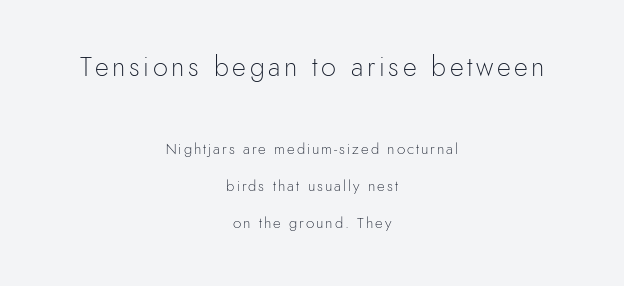
The image shows 27 px text type, upright; set centered, loose line spacing (2.47x), not underlined; the first (top) block is 1.8x larger.
